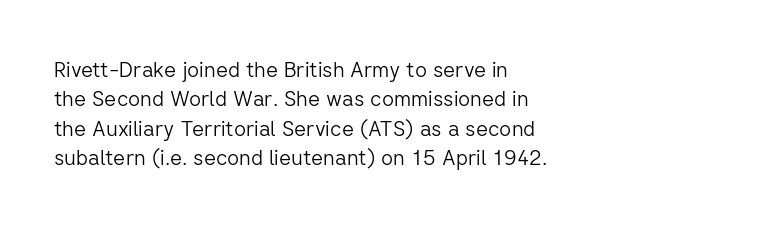
A clean baseline with only descenders dipping below it. If you drew a line through each stem, it would be perfectly vertical. Honestly, the row spacing looks completely unremarkable. Is this a heavy cut? Hardly; it is regular or lighter.
